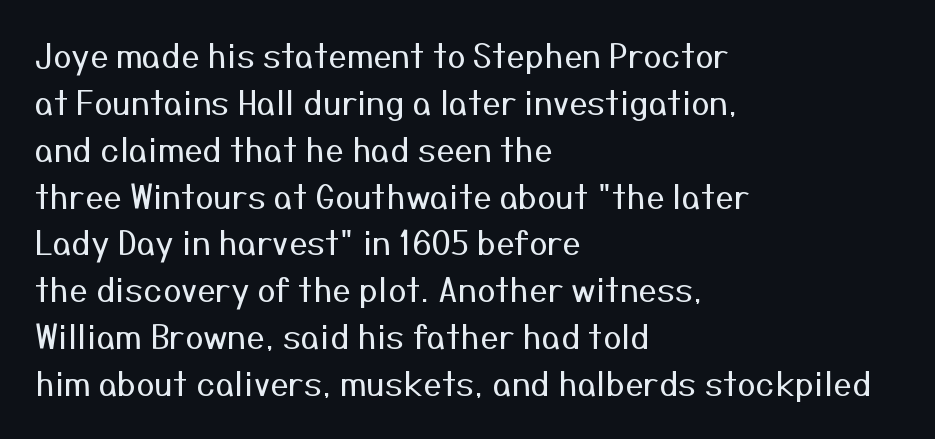
Q: Is the text bold? A: No.
Q: Is the text italic (slanted)? A: No, it is upright.
Q: Is the typeface a serif or a sans-serif typeface? A: Sans-serif.
Q: Is the text underlined? A: No.
Q: How is the paragraph aligned? A: Left-aligned.
Q: Is the spacing between letters normal or unusually wide? A: Normal.
Q: Is the spacing between lines tight, normal or loose? A: Normal.
Q: Width (condensed, normal, or wide)? A: Normal.
Q: Stroke contrast? A: Medium.
Q: x-height? A: Medium.
Q: Monospaced? A: No.
